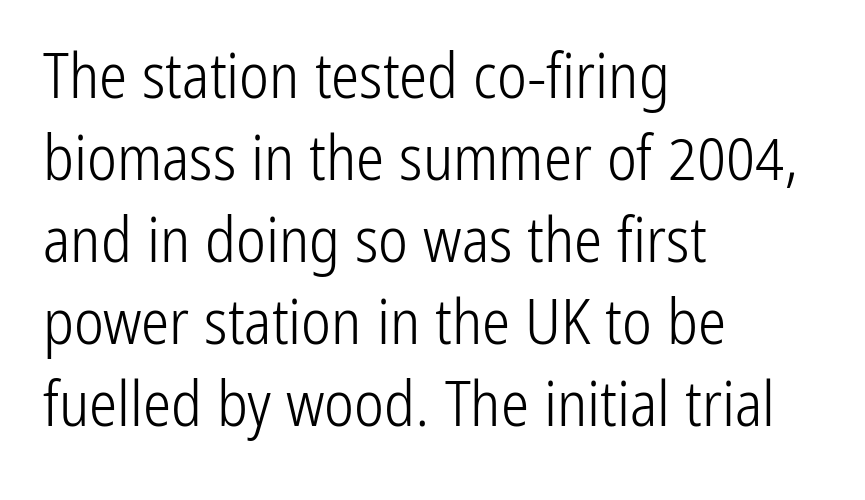
{"serif": "no", "italic": "no", "bold": "no", "weight": "light", "width": "condensed", "stroke_contrast": "low", "x_height": "medium", "monospaced": "no", "underline": "no", "align": "left", "line_spacing": "normal", "line_spacing_ratio": 1.3, "letter_spacing": "normal", "letter_spacing_em": 0.0, "glyph_px": 63}
